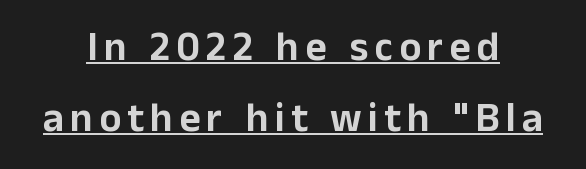
Q: Is the text italic (slanted)? A: No, it is upright.
Q: Is the typeface a serif or a sans-serif typeface? A: Sans-serif.
Q: Is the text underlined? A: Yes.
Q: Width (condensed, normal, or wide)? A: Normal.
Q: Stroke contrast? A: Low.
Q: x-height? A: Medium.
Q: Monospaced? A: No.
